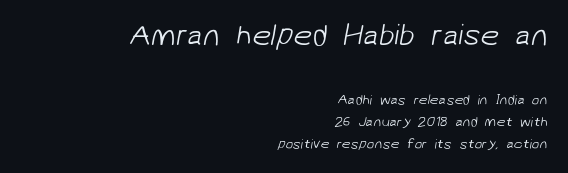
The image shows 30 px light sans-serif type; set right-aligned, normal line spacing (1.57x), normal letter spacing, not underlined; the first (top) block is 2.14x larger; low stroke contrast and a medium x-height.
